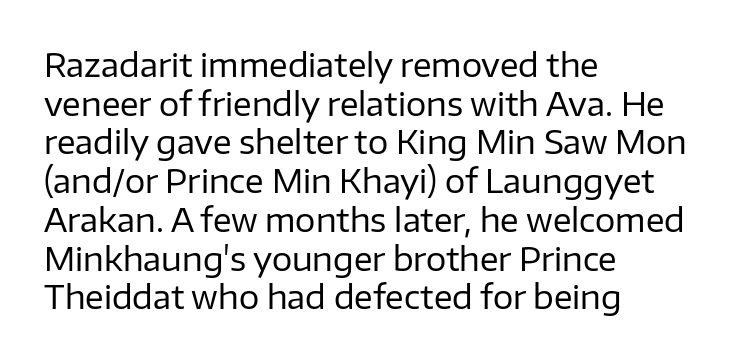
Q: Is the text bold? A: No.
Q: Is the text italic (slanted)? A: No, it is upright.
Q: Is the typeface a serif or a sans-serif typeface? A: Sans-serif.
Q: Is the text underlined? A: No.
Q: How is the paragraph aligned? A: Left-aligned.
Q: Is the spacing between letters normal or unusually wide? A: Normal.
Q: Width (condensed, normal, or wide)? A: Normal.
Q: Stroke contrast? A: Low.
Q: x-height? A: Medium.
Q: Monospaced? A: No.
